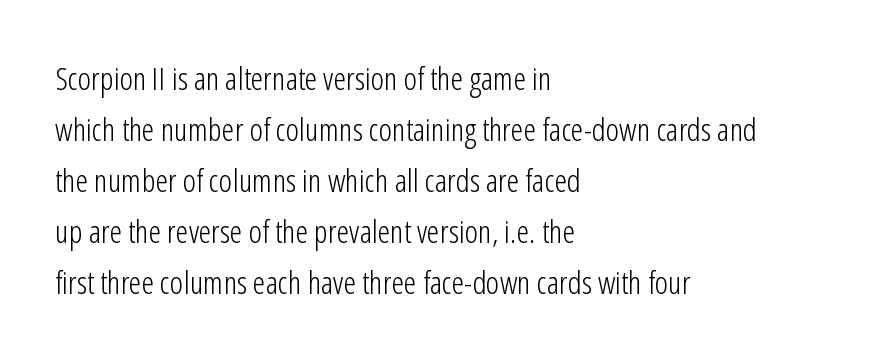
To sum up the face: it is a sans, with no serifs. These lines are set flush left with a ragged right edge. Between one letter and the next there's only the usual sliver of space. The typesetting does not lean heavy: it is not bold. Note the varied advance widths — an 'i' is clearly narrower than an 'm'. Ascenders rise straight up at ninety degrees.
